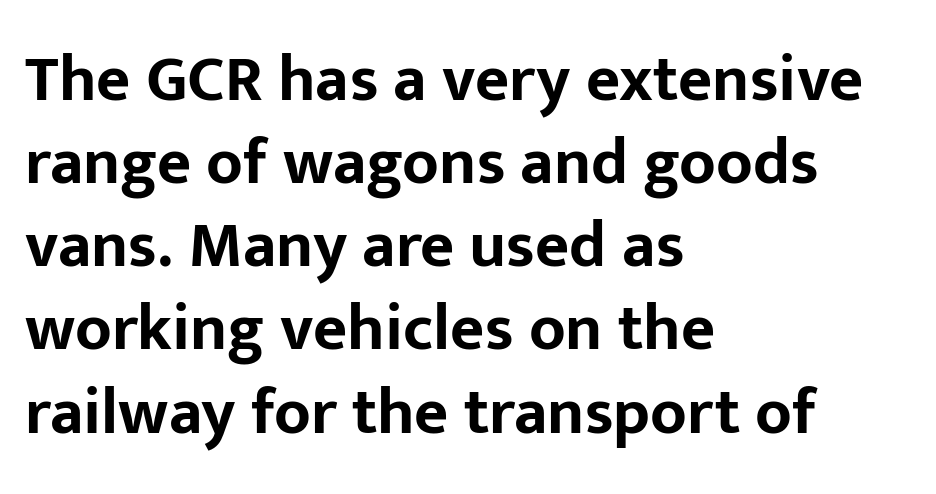
Think of a printed novel: that variable character pitch is what you see here. Ordinary non-slanted type is in use. One glance says typical: line gaps are just what's usual. No word sits above an underline. Thick stems and heavy bowls — unmistakably bold. Classification — sans serif.
